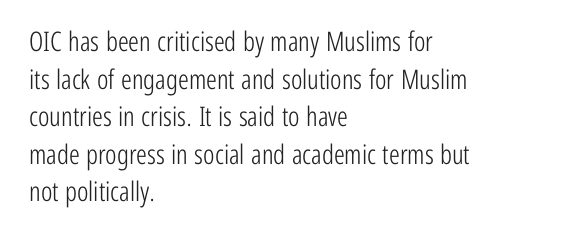
Q: Is the text bold? A: No.
Q: Is the text italic (slanted)? A: No, it is upright.
Q: Is the text underlined? A: No.
Q: How is the paragraph aligned? A: Left-aligned.
Q: Is the spacing between letters normal or unusually wide? A: Normal.
Q: Is the spacing between lines tight, normal or loose? A: Normal.
